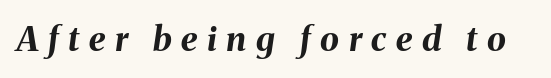
{"italic": "yes", "lean": "right", "slant_degrees": 8, "bold": "yes", "weight": "bold", "width": "normal", "stroke_contrast": "medium", "x_height": "medium", "monospaced": "no", "underline": "no", "letter_spacing": "wide", "letter_spacing_em": 0.28, "glyph_px": 34}
